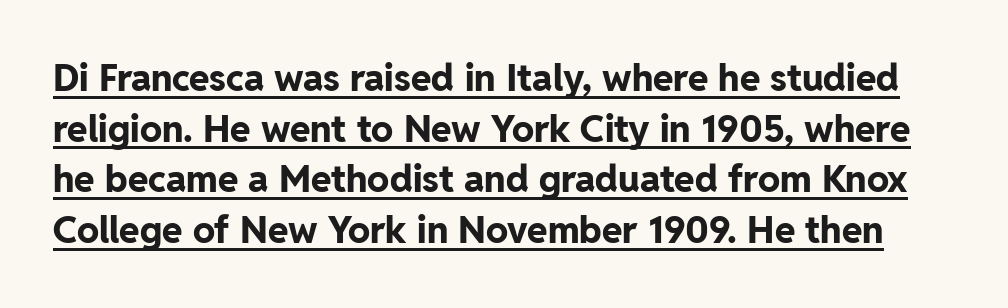
Q: Is the text bold? A: Yes.
Q: Is the text italic (slanted)? A: No, it is upright.
Q: Is the typeface a serif or a sans-serif typeface? A: Sans-serif.
Q: Is the text underlined? A: Yes.
Q: Is the spacing between letters normal or unusually wide? A: Normal.
Q: Is the spacing between lines tight, normal or loose? A: Normal.
Q: Width (condensed, normal, or wide)? A: Normal.
Q: Stroke contrast? A: Low.
Q: x-height? A: Medium.
Q: Monospaced? A: No.
